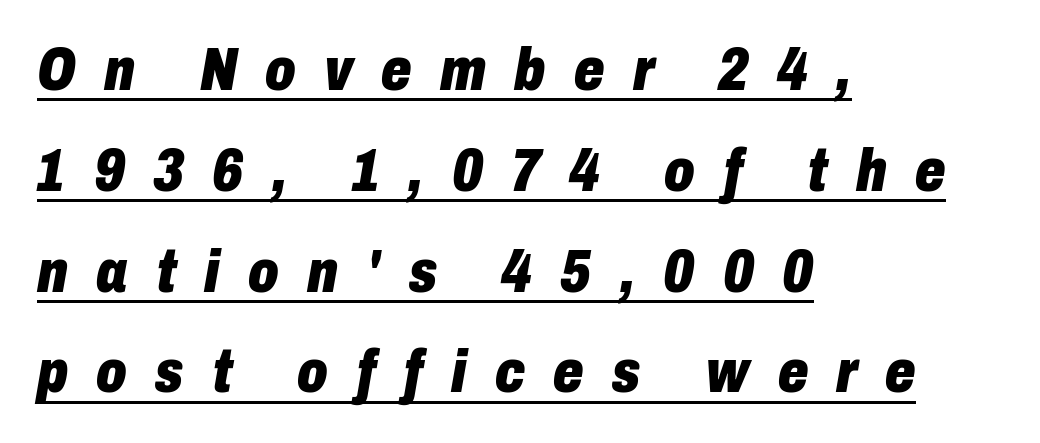
The space between consecutive lines is moderate. Spacing verdict: proportional, widths tailored to each character. There's an unmistakable incline to the writing here. The rendering uses a bold face; every stroke is thick and dark.
